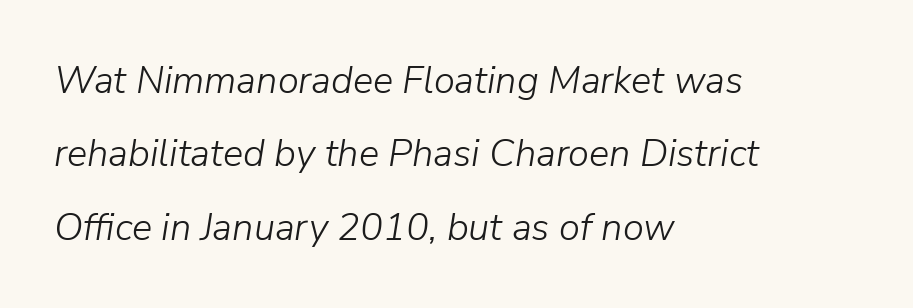
{"italic": "yes", "lean": "right", "slant_degrees": 9, "bold": "no", "weight": "light", "width": "normal", "stroke_contrast": "low", "x_height": "medium", "monospaced": "no", "underline": "no", "align": "left", "line_spacing": "loose", "line_spacing_ratio": 1.93, "letter_spacing": "normal", "letter_spacing_em": 0.0, "glyph_px": 38}
